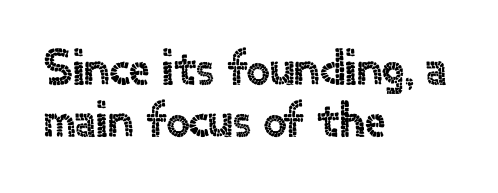
The image shows 51 px sans-serif type, upright; set left-aligned, tight line spacing (1.02x), normal letter spacing, not underlined; a small x-height.
